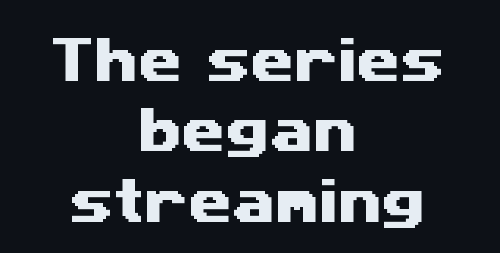
This block has exactly the height ordinary leading produces. The foot of each line stays bare and open. This sample is center-justified, so both line endings float freely. Varying glyph widths throughout — classic text-font behaviour.
